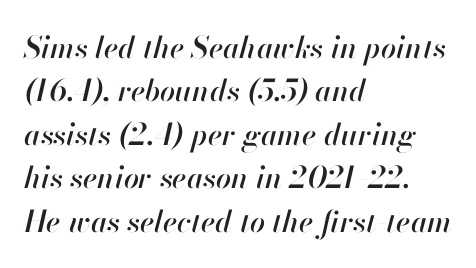
The face used here has a pronounced slope to its letters. The setting favours the left margin, as ordinary paragraphs usually do. You could call the tracking neutral — neither tight nor loose. Unmarked baselines from the first word to the last. Here the designer chose a conventional face with non-uniform glyph widths. The designer left line spacing at the default.
